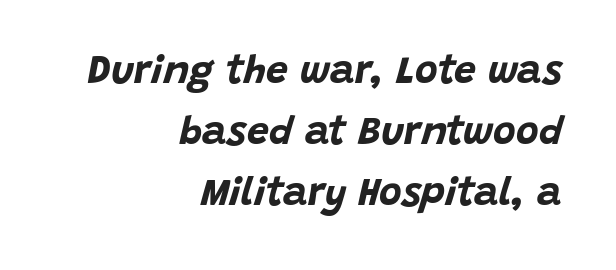
Pretty heavy lettering here — definitely bold. Letters rest on an invisible, unmarked baseline. The lines sit at an ordinary, default distance from one another. Here the glyphs are tracked normally, forming tight word shapes. Reading down the block, your eye finds every line finishing at a fixed right position.
